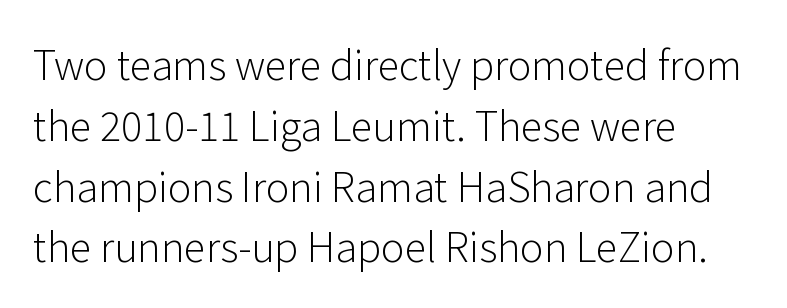
Q: Is the text bold? A: No.
Q: Is the text italic (slanted)? A: No, it is upright.
Q: Is the typeface a serif or a sans-serif typeface? A: Sans-serif.
Q: Is the text underlined? A: No.
Q: How is the paragraph aligned? A: Left-aligned.
Q: Is the spacing between letters normal or unusually wide? A: Normal.
Q: Is the spacing between lines tight, normal or loose? A: Normal.
Q: Width (condensed, normal, or wide)? A: Normal.
Q: Stroke contrast? A: Low.
Q: x-height? A: Medium.
Q: Monospaced? A: No.
